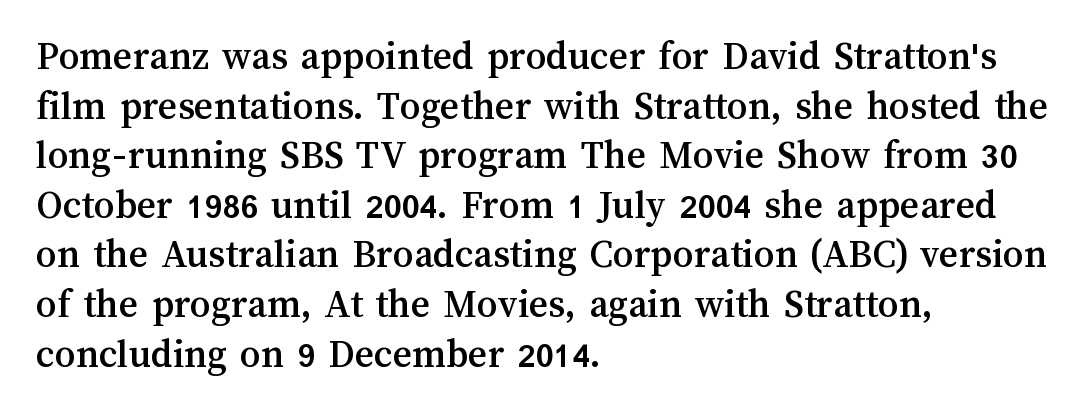
Letter spacing: default. A typesetter would mark this as roman, not italic. Teacher's note: observe the even left margin — that is flush-left alignment. You could not count columns in this text — the font is proportionally spaced. The words here are not underlined.
